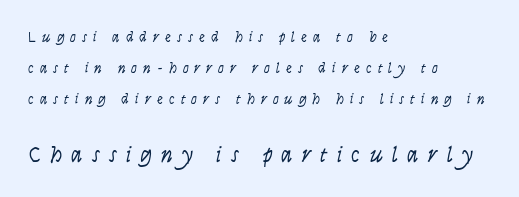
Where is the straight margin? On the left. Block two is the big one; block one sits smaller above it. The strokes are not fattened; the text isn't bold. What's the leading like? Stretched, with rows far apart. The face used here has a pronounced slope to its letters. No word sits above an underline.
